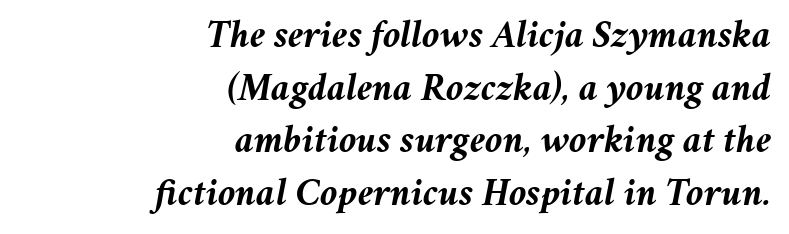
{"italic": "yes", "lean": "right", "slant_degrees": 11, "bold": "yes", "weight": "semibold", "width": "normal", "stroke_contrast": "medium", "x_height": "medium", "monospaced": "no", "underline": "no", "align": "right", "line_spacing": "normal", "line_spacing_ratio": 1.35, "letter_spacing": "normal", "letter_spacing_em": 0.0, "glyph_px": 39}
